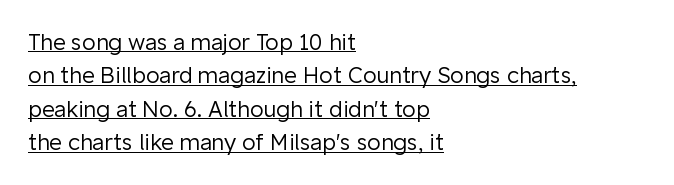
Characters remain perfectly vertical along every line. Is there an underline? Yes — a line sits under the letters. Each new line begins a customary step beneath the previous one. The setting favours the left margin, as ordinary paragraphs usually do. Nothing unusual about the tracking: characters are spaced as the font intends. The strokes are not fattened; the text isn't bold.
